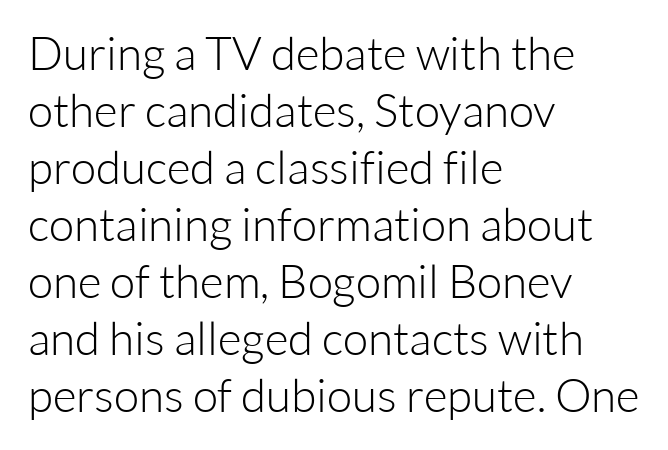
{"serif": "no", "italic": "no", "bold": "no", "weight": "light", "width": "normal", "stroke_contrast": "low", "x_height": "medium", "monospaced": "no", "underline": "no", "align": "left", "line_spacing_ratio": 1.24, "letter_spacing": "normal", "letter_spacing_em": 0.0, "glyph_px": 46}
